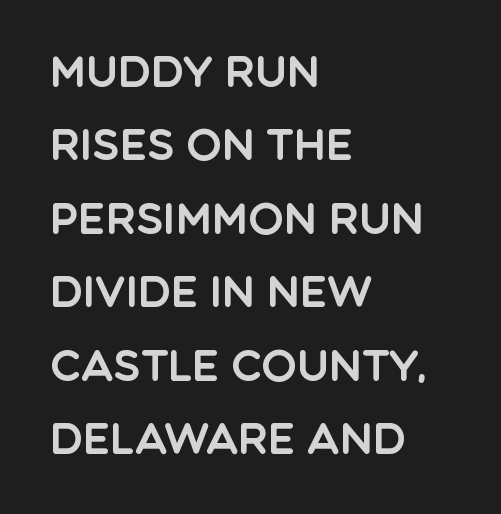
Q: Is the text italic (slanted)? A: No, it is upright.
Q: Is the typeface a serif or a sans-serif typeface? A: Sans-serif.
Q: Is the text underlined? A: No.
Q: How is the paragraph aligned? A: Left-aligned.
Q: Is the spacing between letters normal or unusually wide? A: Normal.
Q: Width (condensed, normal, or wide)? A: Normal.
Q: x-height? A: Large.
Q: Monospaced? A: No.
